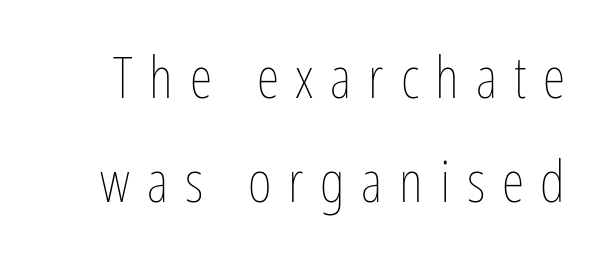
The image shows 58 px thin, condensed type, upright; set line spacing 1.79x, unusually wide letter spacing (+0.29 em), not underlined; low stroke contrast and a medium x-height.
